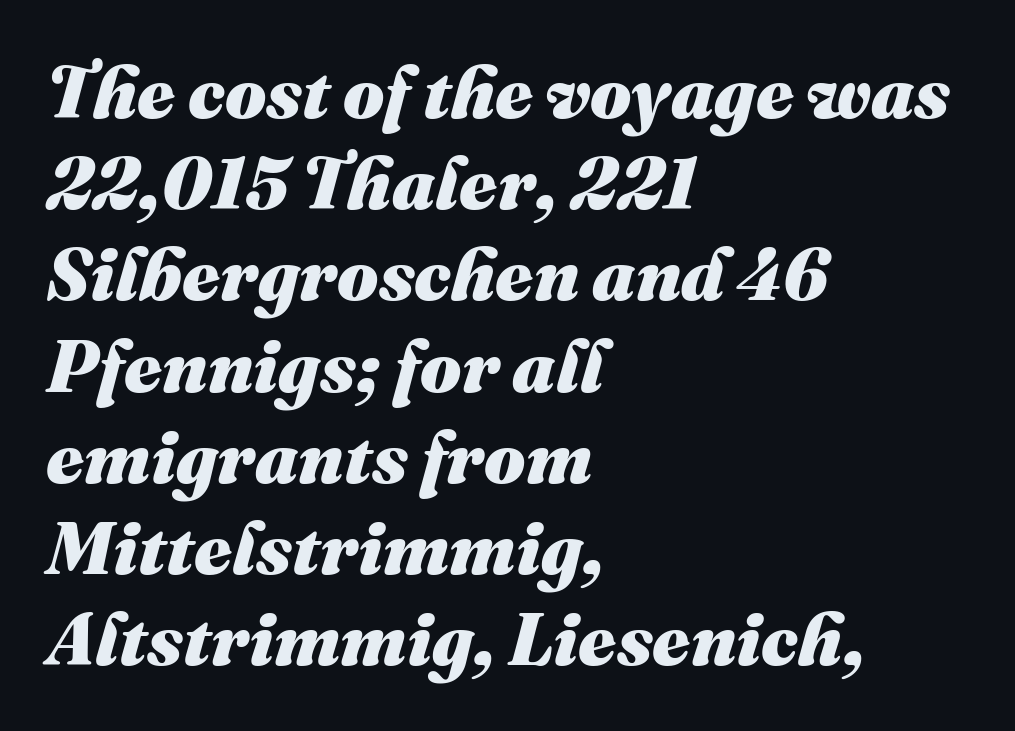
A typesetter would call this proportional, since set widths differ per character. If you measured baseline to baseline, you'd find a middling distance. Alignment: flush left. The rendering applies a slant to the glyphs.
